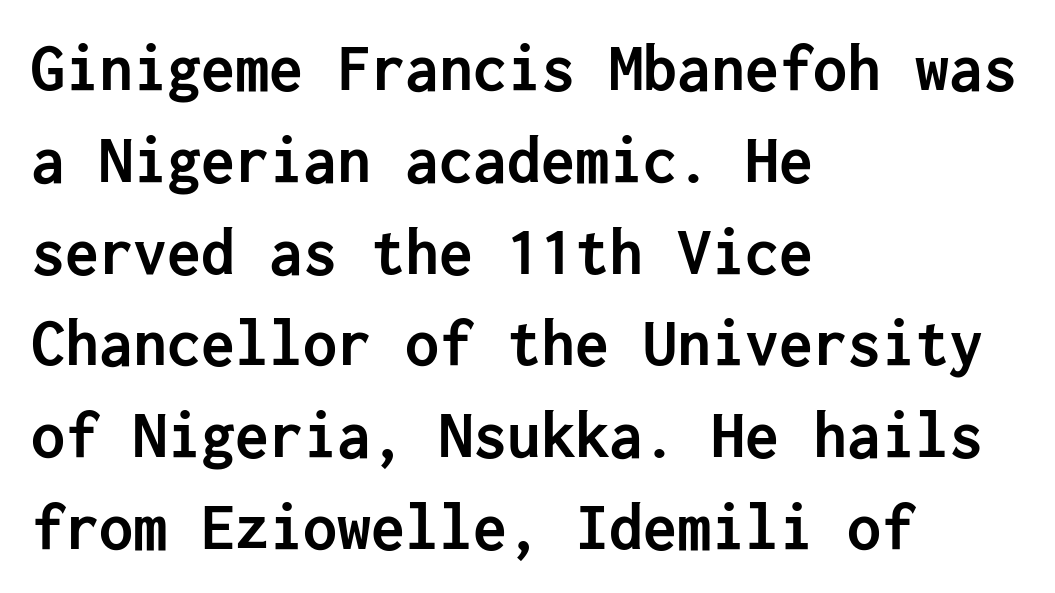
Q: Is the text bold? A: Yes.
Q: Is the text italic (slanted)? A: No, it is upright.
Q: Is the typeface a serif or a sans-serif typeface? A: Sans-serif.
Q: Is the text underlined? A: No.
Q: How is the paragraph aligned? A: Left-aligned.
Q: Is the spacing between letters normal or unusually wide? A: Normal.
Q: Is the spacing between lines tight, normal or loose? A: Normal.
Q: Width (condensed, normal, or wide)? A: Normal.
Q: Stroke contrast? A: Low.
Q: x-height? A: Medium.
